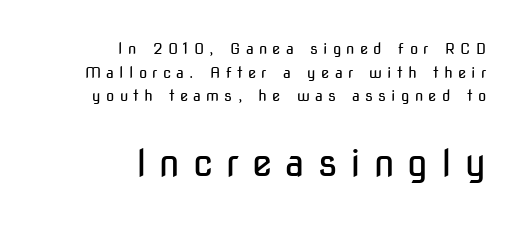
The image shows 37 px regular-weight, condensed sans-serif type, upright; set right-aligned, normal line spacing (1.58x), unusually wide letter spacing (+0.35 em), not underlined; the second (bottom) block is 2.47x larger; low stroke contrast and a medium x-height.
